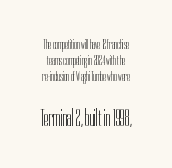
Q: Is the text bold? A: No.
Q: Is the text italic (slanted)? A: No, it is upright.
Q: Is the text underlined? A: No.
Q: Is the spacing between letters normal or unusually wide? A: Normal.
Q: Which block of text is set in a larger size, the first (top) or the second (bottom)? A: The second (bottom) one.
